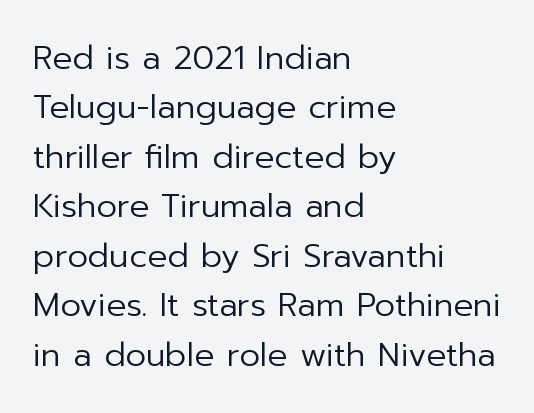
Q: Is the text bold? A: No.
Q: Is the text italic (slanted)? A: No, it is upright.
Q: Is the typeface a serif or a sans-serif typeface? A: Sans-serif.
Q: Is the text underlined? A: No.
Q: How is the paragraph aligned? A: Left-aligned.
Q: Is the spacing between letters normal or unusually wide? A: Normal.
Q: Is the spacing between lines tight, normal or loose? A: Normal.
Q: Width (condensed, normal, or wide)? A: Normal.
Q: Stroke contrast? A: Low.
Q: x-height? A: Medium.
Q: Monospaced? A: No.
